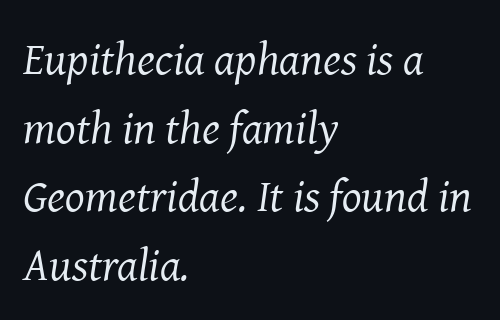
The image shows 46 px regular-weight serif type, italic (leaning right); set left-aligned, normal line spacing (1.49x), normal letter spacing, not underlined; medium stroke contrast and a medium x-height.
